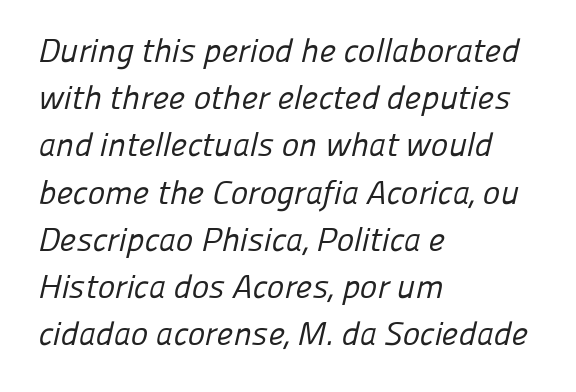
The image shows 33 px regular-weight sans-serif type; set left-aligned, normal line spacing (1.43x), normal letter spacing, not underlined; low stroke contrast and a medium x-height.
